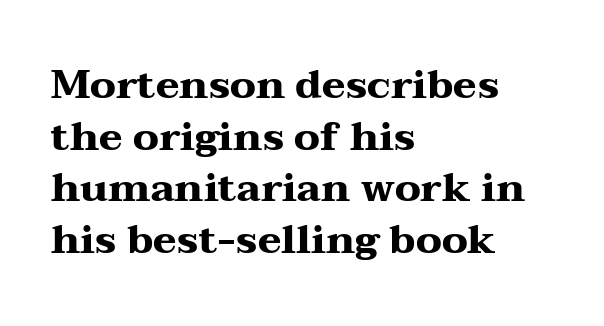
Posture: straight, roman, zero tilt. As a designer I'd log this as weight 700, bold. The letterforms sit shoulder to shoulder at normal distance. These lines sit exactly where default settings would place them. Note the varied advance widths — an 'i' is clearly narrower than an 'm'. Does the type have serifs? Yes, each stem ends in a small foot.
